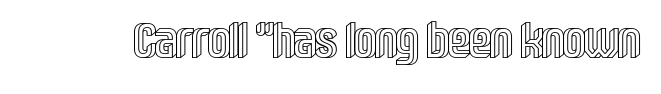
{"italic": "no", "width": "condensed", "x_height": "large", "monospaced": "no", "underline": "no", "letter_spacing": "normal", "letter_spacing_em": 0.0, "glyph_px": 49}
